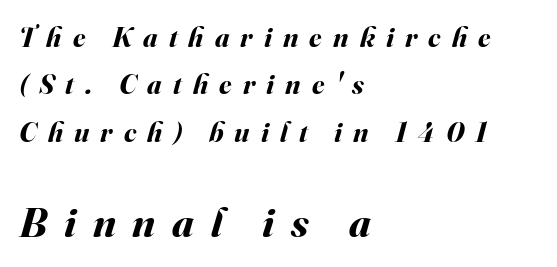
Note the varied advance widths — an 'i' is clearly narrower than an 'm'. Every row of glyphs begins at an identical x-position on the left. This is oblique type, the kind used for emphasis or titles. This rendering widens character spacing well past its baseline value. This is heavy type, rendered in bold. The face used here appears at its bigger size in the lower chunk.
